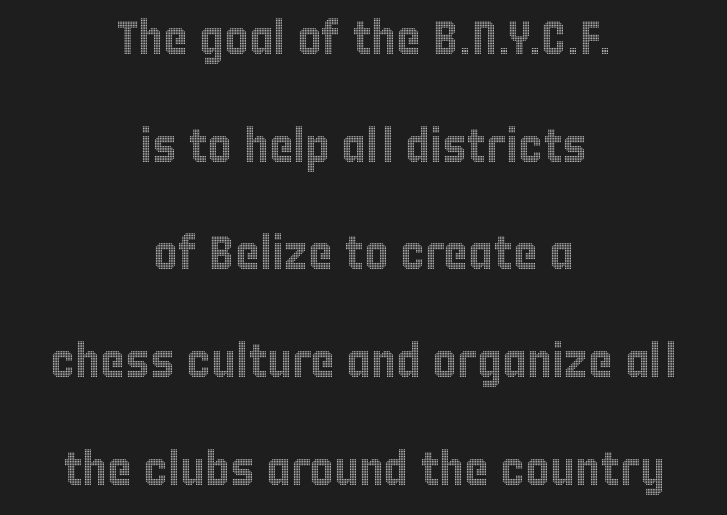
Vertical spacing — loose. Quick note: underline off. Nope, not italic — everything's standing straight. How are the letters spaced? Ordinarily, with no added tracking. Character widths vary here, with narrow letters taking less room than wide ones. Where is the straight margin? There isn't one; the lines are centered.
